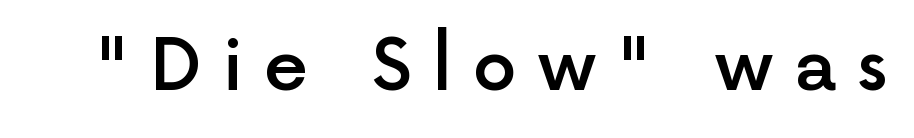
Q: Is the text bold? A: Semi-bold.
Q: Is the text italic (slanted)? A: No, it is upright.
Q: Is the typeface a serif or a sans-serif typeface? A: Sans-serif.
Q: Is the text underlined? A: No.
Q: Is the spacing between letters normal or unusually wide? A: Unusually wide.
Q: Width (condensed, normal, or wide)? A: Normal.
Q: x-height? A: Medium.
Q: Monospaced? A: No.
